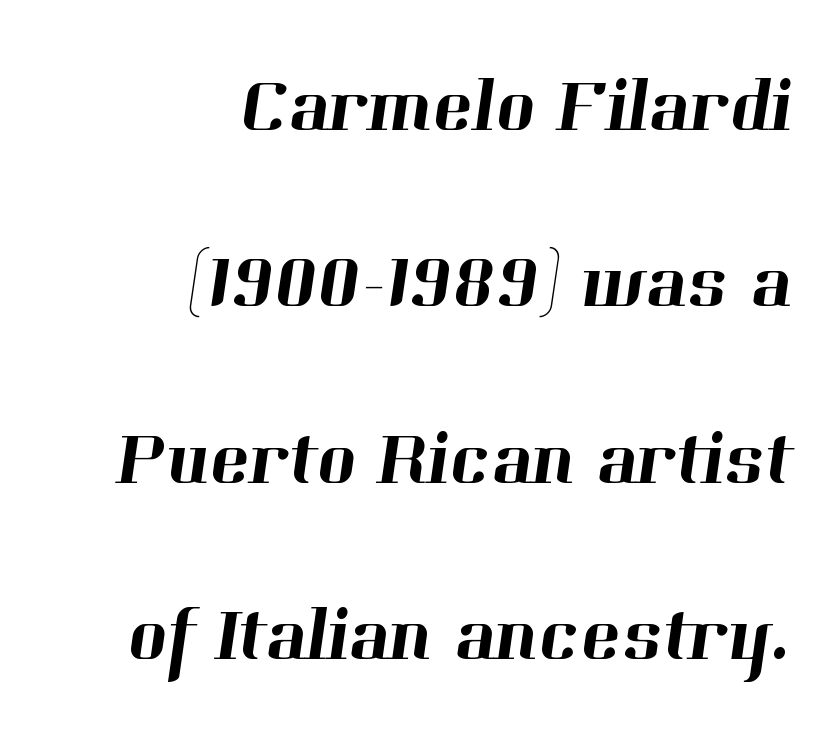
The image shows 76 px serif type; set right-aligned, loose line spacing (2.32x), normal letter spacing, not underlined; high stroke contrast and a medium x-height.
